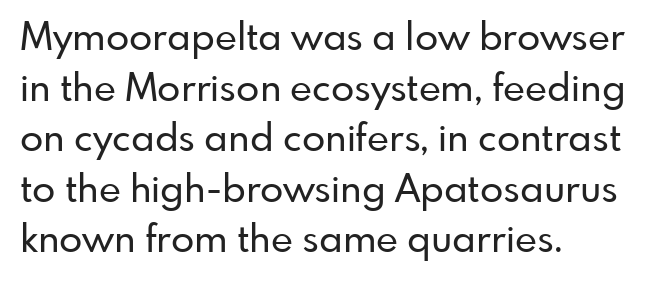
{"serif": "no", "italic": "no", "width": "normal", "stroke_contrast": "low", "x_height": "small", "monospaced": "no", "underline": "no", "align": "left", "line_spacing": "normal", "line_spacing_ratio": 1.33, "letter_spacing": "normal", "letter_spacing_em": 0.0, "glyph_px": 38}
